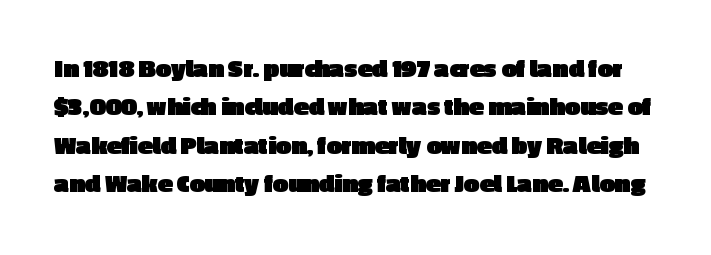
Q: Is the text bold? A: Yes.
Q: Is the text italic (slanted)? A: No, it is upright.
Q: Is the text underlined? A: No.
Q: Is the spacing between letters normal or unusually wide? A: Normal.
Q: Is the spacing between lines tight, normal or loose? A: Normal.
